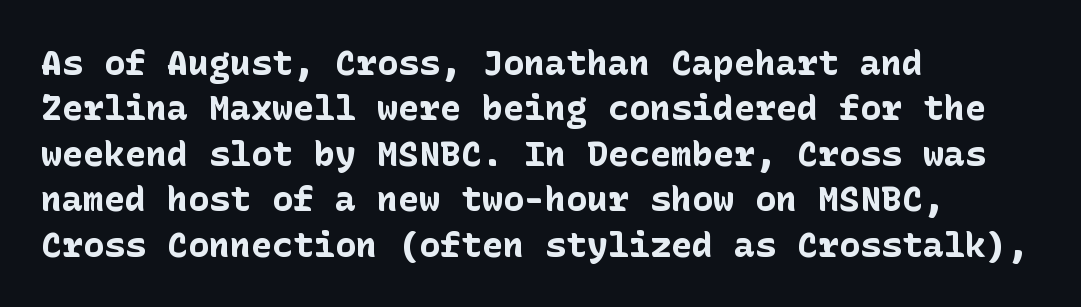
Regular leading. Check where the strokes stop: nothing finishes them off — pure sans. Does the copy run flush right? No — it runs flush left. Plenty of ink on the page — the face is bold.
